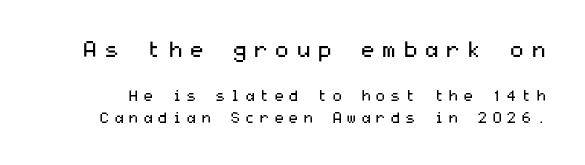
Q: Is the text bold? A: No.
Q: Is the text italic (slanted)? A: No, it is upright.
Q: Is the text underlined? A: No.
Q: Is the spacing between letters normal or unusually wide? A: Unusually wide.
Q: Is the spacing between lines tight, normal or loose? A: Normal.
Q: Which block of text is set in a larger size, the first (top) or the second (bottom)? A: The first (top) one.
